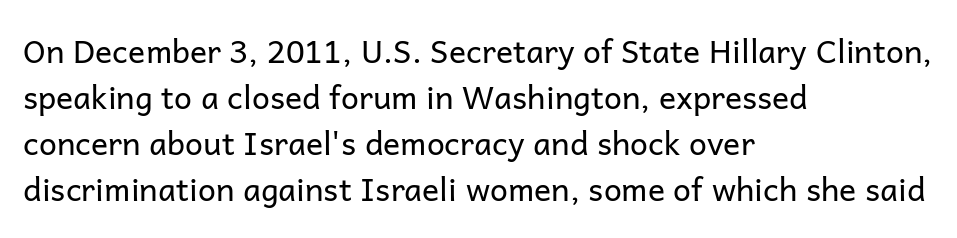
The font family rendered here belongs to the sans-serif group. Note the varied advance widths — an 'i' is clearly narrower than an 'm'. Bare-footed words on every line. The horizontal fit of the characters is conventional and even.
